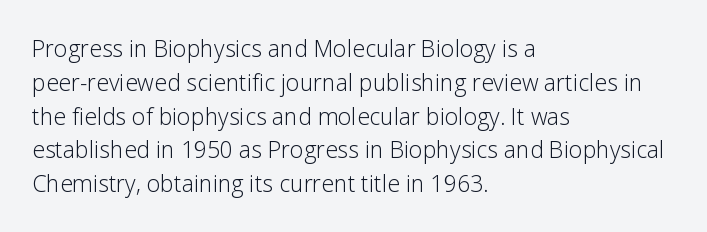
Just letters on the line, the space beneath them empty. Evenly set lines give the paragraph a standard silhouette. Heft: none added — not bold. Notice how the passage keeps a crisp vertical edge on the left only. No extra tracking has been applied to these lines. A roman cut, with each character standing at attention.
